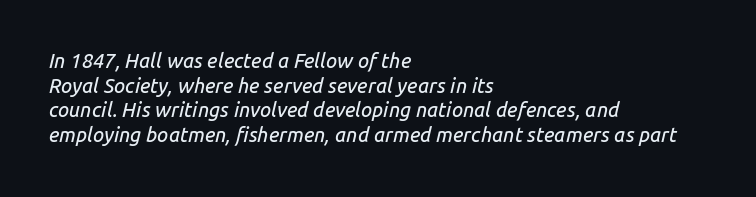
Q: Is the text italic (slanted)? A: Yes, it leans right by about 14 degrees.
Q: Is the text underlined? A: No.
Q: How is the paragraph aligned? A: Left-aligned.
Q: Is the spacing between letters normal or unusually wide? A: Normal.
